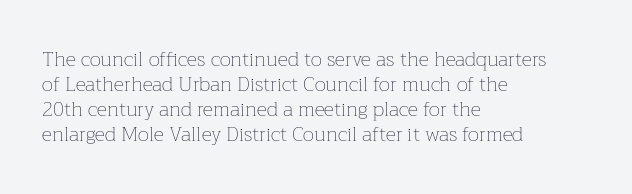
{"italic": "no", "bold": "no", "underline": "no", "align": "left", "line_spacing": "normal", "line_spacing_ratio": 1.25, "letter_spacing": "normal", "letter_spacing_em": 0.0, "glyph_px": 20}
